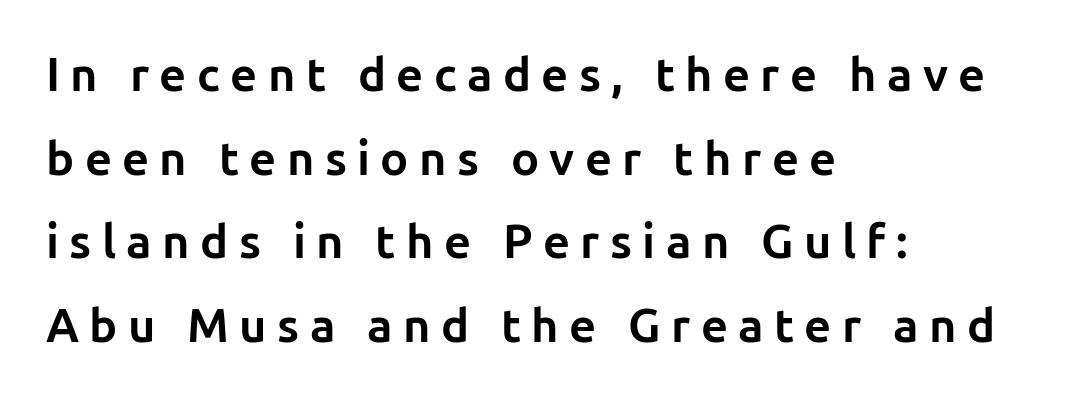
Q: Is the text bold? A: Yes.
Q: Is the text italic (slanted)? A: No, it is upright.
Q: Is the typeface a serif or a sans-serif typeface? A: Sans-serif.
Q: Is the text underlined? A: No.
Q: How is the paragraph aligned? A: Left-aligned.
Q: Is the spacing between letters normal or unusually wide? A: Unusually wide.
Q: Width (condensed, normal, or wide)? A: Normal.
Q: Stroke contrast? A: Low.
Q: x-height? A: Medium.
Q: Monospaced? A: No.
